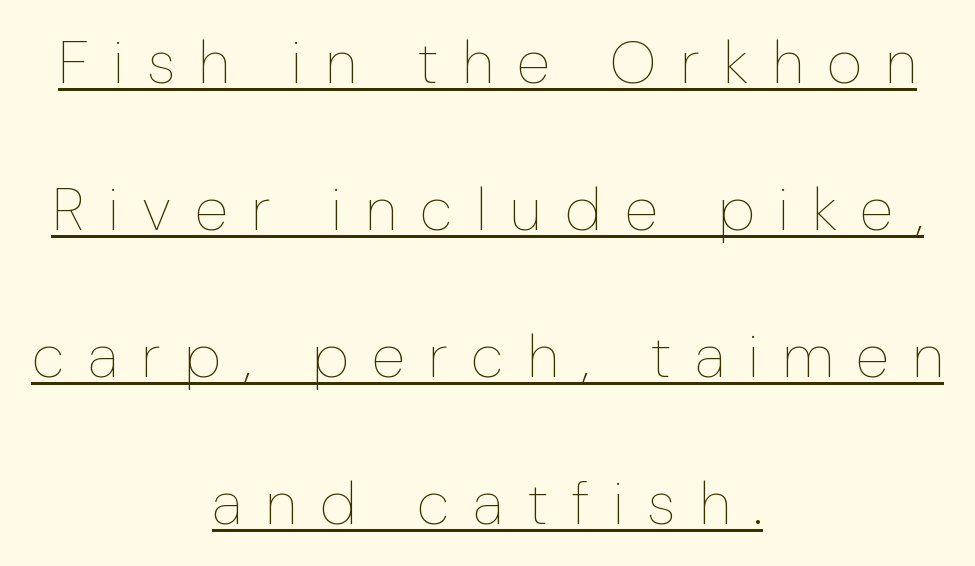
The image shows 61 px thin type, upright; set centered, loose line spacing (2.41x), unusually wide letter spacing (+0.39 em), underlined; low stroke contrast and a medium x-height.
